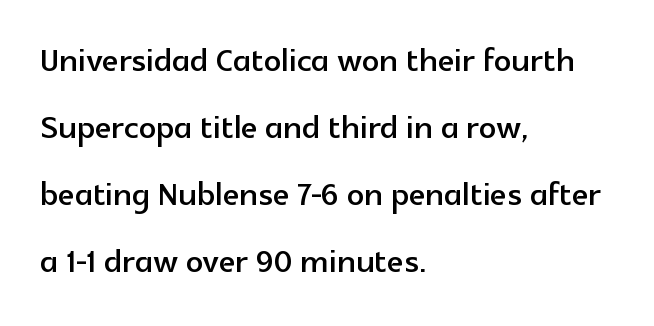
The image shows 43 px sans-serif type, upright; set left-aligned, normal line spacing (1.56x), normal letter spacing, not underlined; a medium x-height.
